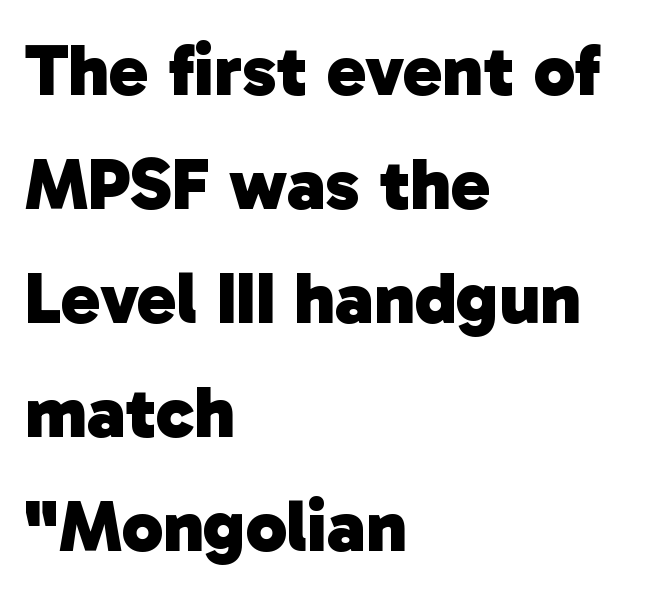
The image shows 74 px heavy sans-serif type; set left-aligned, normal line spacing (1.54x), normal letter spacing, not underlined; low stroke contrast and a medium x-height.
